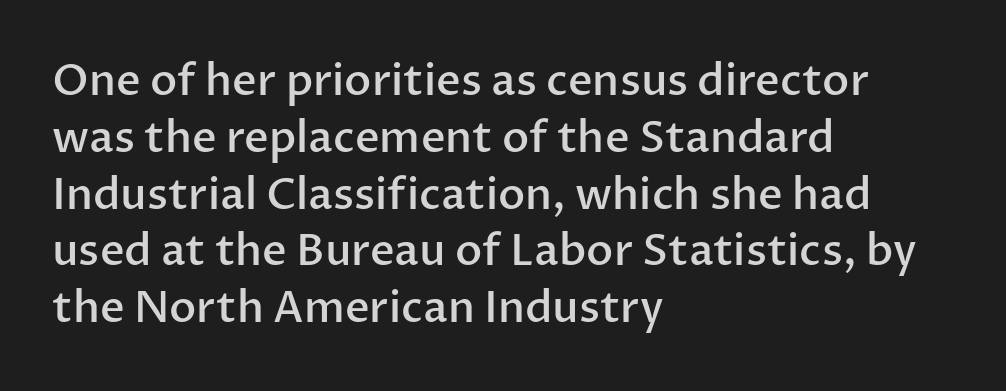
{"serif": "no", "italic": "no", "bold": "semi", "weight": "semibold", "width": "normal", "stroke_contrast": "low", "x_height": "medium", "monospaced": "no", "underline": "no", "align": "left", "line_spacing": "normal", "line_spacing_ratio": 1.32, "letter_spacing": "normal", "letter_spacing_em": 0.0, "glyph_px": 43}
